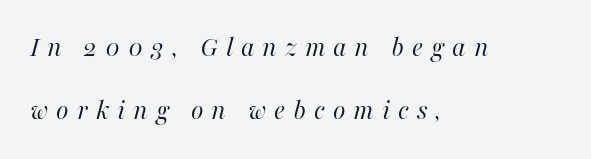
{"italic": "yes", "lean": "right", "slant_degrees": 16, "bold": "no", "weight": "regular", "width": "normal", "stroke_contrast": "high", "x_height": "medium", "monospaced": "no", "underline": "no", "align": "left", "line_spacing": "loose", "line_spacing_ratio": 2.17, "letter_spacing": "wide", "letter_spacing_em": 0.27, "glyph_px": 29}
